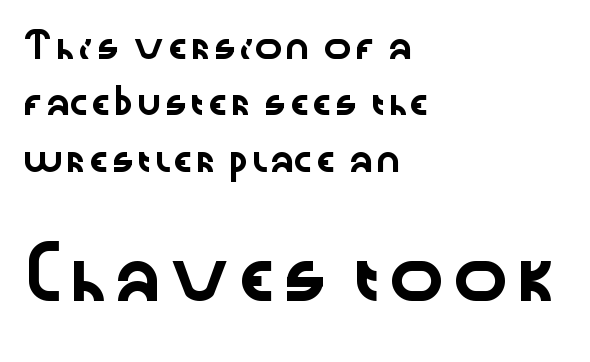
{"serif": "no", "italic": "no", "width": "wide", "stroke_contrast": "low", "x_height": "medium", "monospaced": "no", "underline": "no", "align": "left", "line_spacing": "loose", "line_spacing_ratio": 2.35, "letter_spacing": "normal", "letter_spacing_em": 0.0, "larger_block": "second", "size_ratio": 1.96, "glyph_px": 47}
